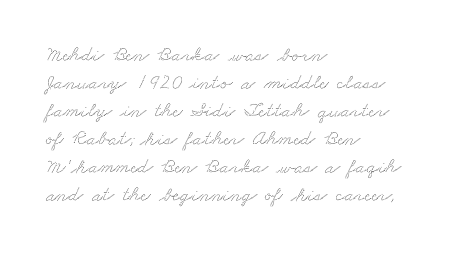
The rag falls on the right side of this text block. The baseline area is clear. Vertically, the passage feels balanced, rows spaced as you'd expect. Short note: letters normally spaced.
